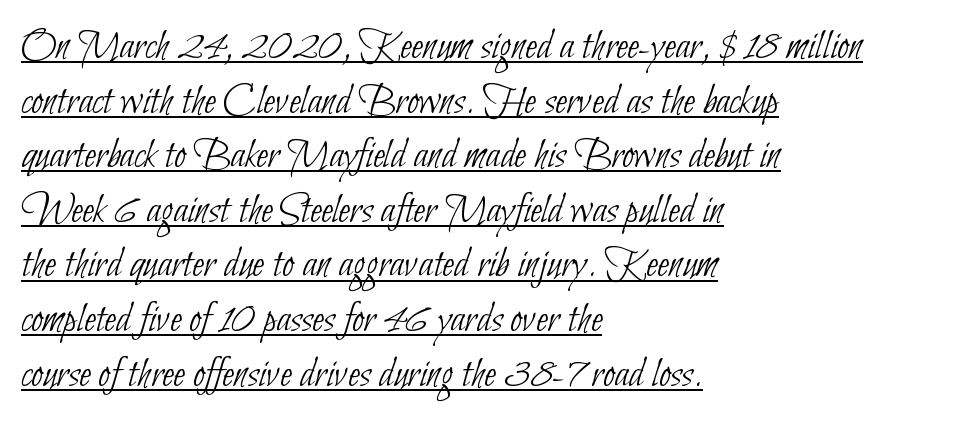
Q: Is the text bold? A: No.
Q: Is the typeface a serif or a sans-serif typeface? A: Sans-serif.
Q: Is the text underlined? A: Yes.
Q: How is the paragraph aligned? A: Left-aligned.
Q: Is the spacing between letters normal or unusually wide? A: Normal.
Q: Is the spacing between lines tight, normal or loose? A: Normal.
Q: Width (condensed, normal, or wide)? A: Condensed.
Q: Stroke contrast? A: Low.
Q: x-height? A: Small.
Q: Monospaced? A: No.
